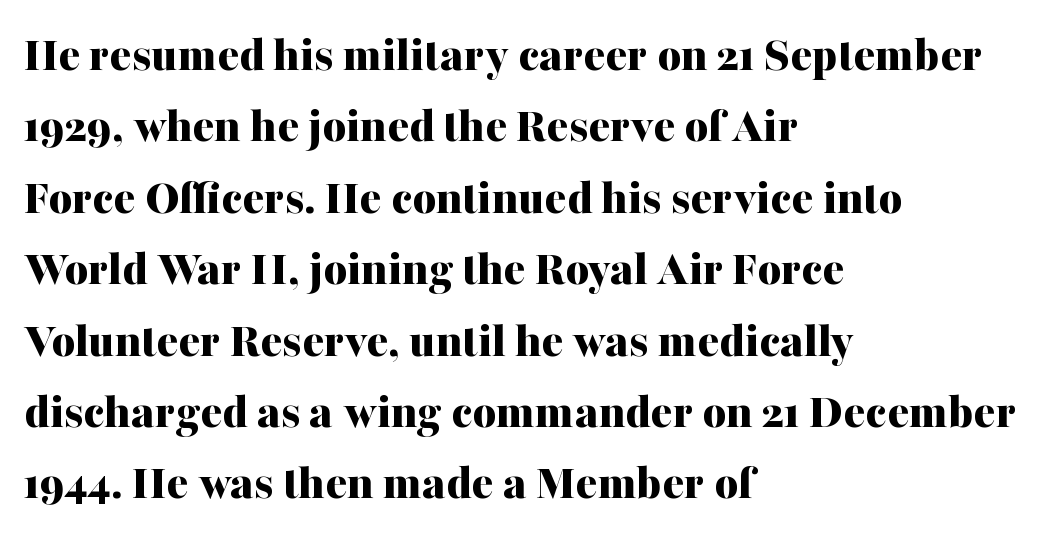
Q: Is the text bold? A: Yes.
Q: Is the text italic (slanted)? A: No, it is upright.
Q: Is the typeface a serif or a sans-serif typeface? A: Serif.
Q: Is the text underlined? A: No.
Q: How is the paragraph aligned? A: Left-aligned.
Q: Is the spacing between letters normal or unusually wide? A: Normal.
Q: Is the spacing between lines tight, normal or loose? A: Normal.
Q: Width (condensed, normal, or wide)? A: Normal.
Q: Stroke contrast? A: Medium.
Q: x-height? A: Medium.
Q: Monospaced? A: No.
